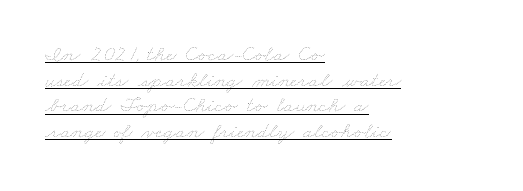
Visually the block forms a straight wall on the left and a jagged coastline on the right. The characters are drawn with everyday or finer stroke widths. Default kerning and tracking; the words read as compact shapes. Students, observe the line beneath the letters — that is underlining.
